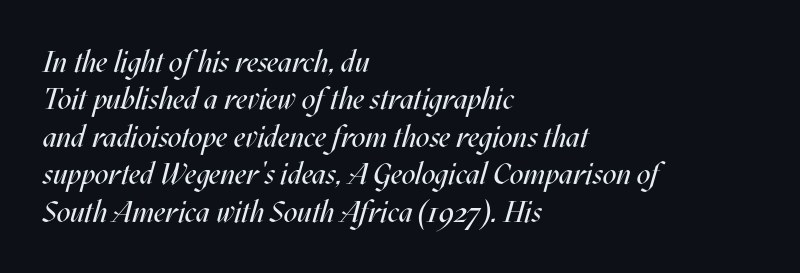
The image shows 30 px regular-weight, condensed type, italic (leaning right); set left-aligned, normal line spacing (1.25x), normal letter spacing, not underlined; medium stroke contrast and a large x-height.
